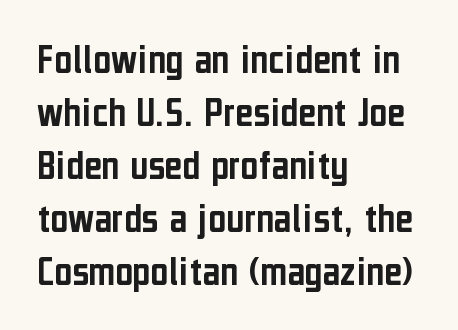
The image shows 43 px condensed sans-serif type, upright; set left-aligned, line spacing 1.23x, normal letter spacing, not underlined; low stroke contrast and a medium x-height.
